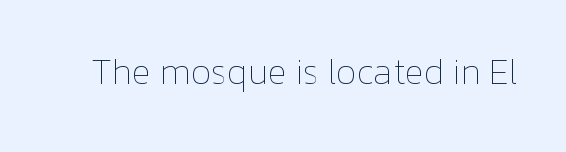
Quick note: underline off. This sample uses an upright cut, with every glyph sitting square on the baseline. Students, note that the glyphs here touch the page at normal intervals. The letters advance in unequal steps, a hallmark of proportional type. Stroke mass is kept to a normal reading level or below.
